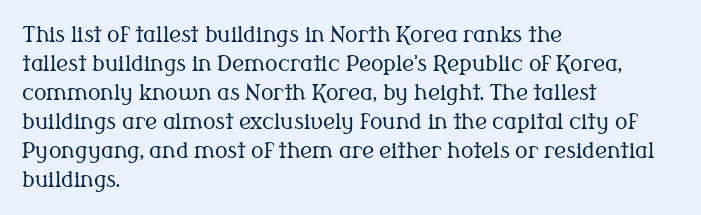
The image shows 21 px text type, upright; set left-aligned, normal line spacing (1.38x), normal letter spacing, not underlined.
